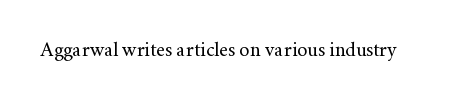
Q: Is the text bold? A: No.
Q: Is the text italic (slanted)? A: No, it is upright.
Q: Is the text underlined? A: No.
Q: Is the spacing between letters normal or unusually wide? A: Normal.
